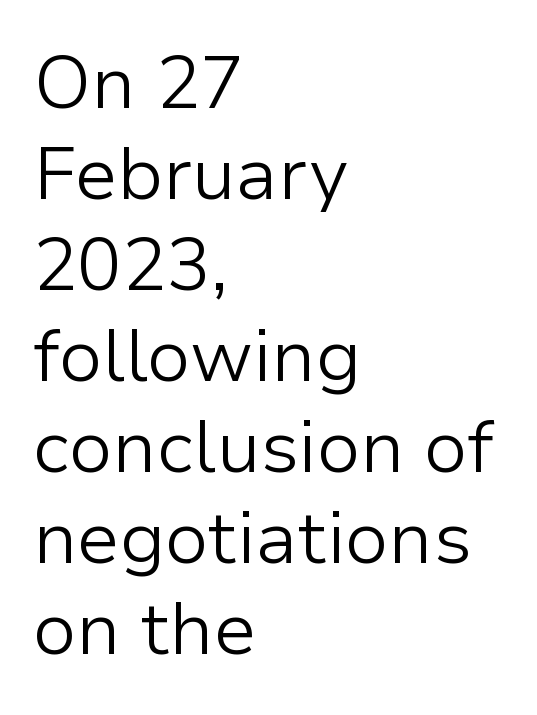
{"serif": "no", "italic": "no", "bold": "no", "weight": "light", "width": "normal", "stroke_contrast": "low", "x_height": "medium", "monospaced": "no", "underline": "no", "align": "left", "line_spacing_ratio": 1.23, "letter_spacing": "normal", "letter_spacing_em": 0.0, "glyph_px": 74}
